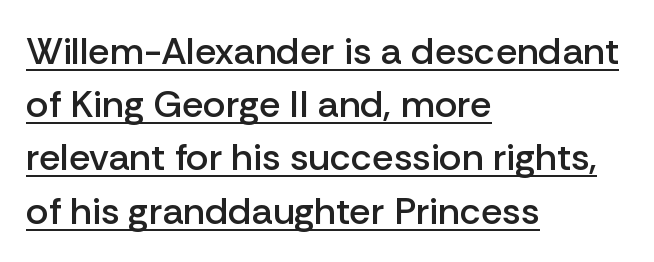
The image shows 38 px semibold sans-serif type, upright; set left-aligned, normal line spacing (1.4x), normal letter spacing, underlined; low stroke contrast and a medium x-height.
